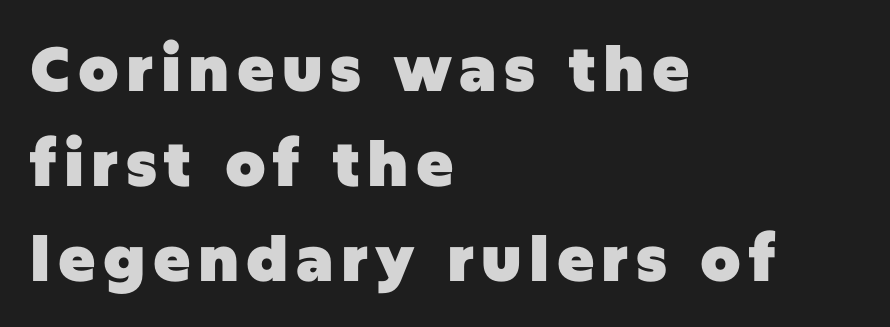
If you drew a line through each stem, it would be perfectly vertical. The designer left line spacing at the default. The sample has been set heavy, in full bold. Spacing verdict: proportional, widths tailored to each character. Underlining? Definitely not there. Visually the block forms a straight wall on the left and a jagged coastline on the right.
